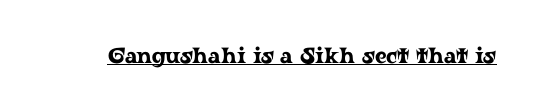
Compared with typical body copy, the letter spacing here is the same. Honestly, the underline is the first thing you notice here. No italicization has been applied; the sample stays upright.
